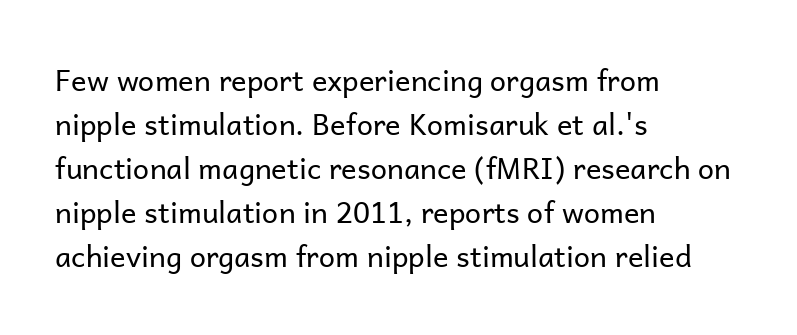
The image shows 29 px regular-weight sans-serif type, upright; set left-aligned, normal line spacing (1.52x), normal letter spacing, not underlined; low stroke contrast and a medium x-height.
